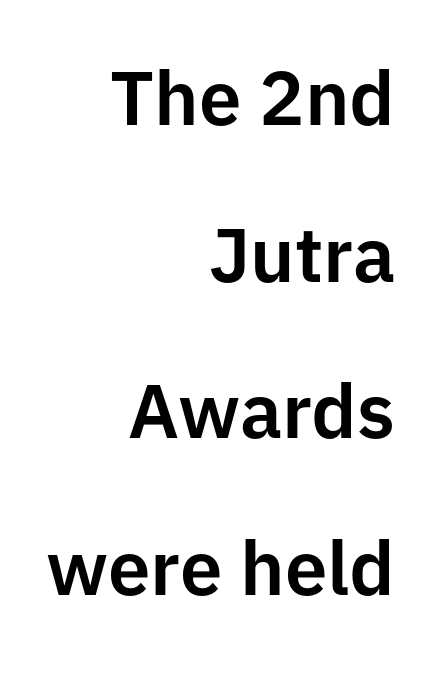
The image shows 76 px sans-serif type, upright; set right-aligned, loose line spacing (2.06x), normal letter spacing, not underlined; low stroke contrast and a medium x-height.
